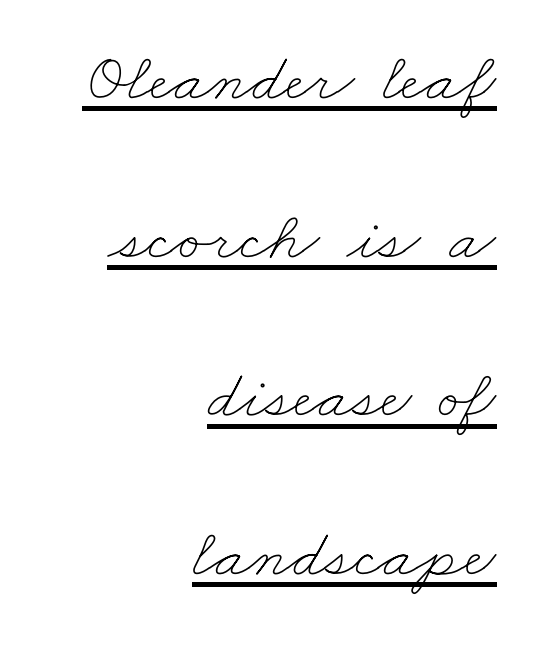
{"bold": "no", "weight": "thin", "width": "wide", "stroke_contrast": "low", "x_height": "small", "monospaced": "no", "underline": "yes", "align": "right", "line_spacing": "loose", "line_spacing_ratio": 2.3, "letter_spacing": "normal", "letter_spacing_em": 0.0, "glyph_px": 69}
